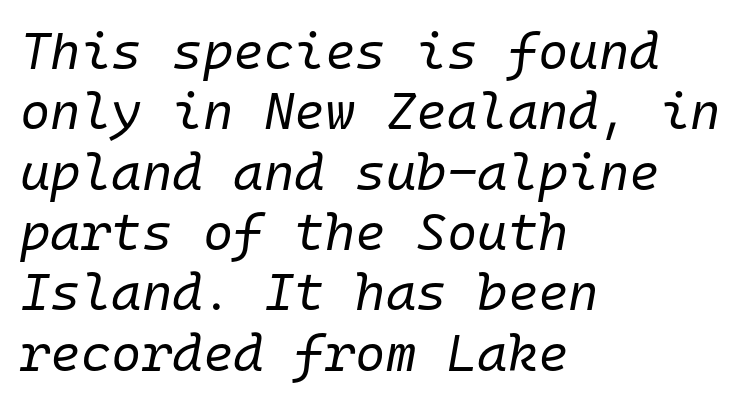
Weight: regular or lighter. Slant detected: the letters are inclined. Horizontally, the lines are justified to the leading edge only. Monospaced: the letters line up in strict vertical columns.
